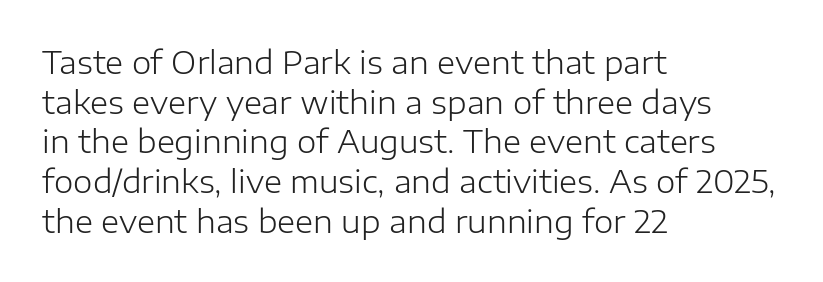
Q: Is the text bold? A: No.
Q: Is the text italic (slanted)? A: No, it is upright.
Q: Is the typeface a serif or a sans-serif typeface? A: Sans-serif.
Q: Is the text underlined? A: No.
Q: How is the paragraph aligned? A: Left-aligned.
Q: Is the spacing between letters normal or unusually wide? A: Normal.
Q: Is the spacing between lines tight, normal or loose? A: Normal.
Q: Width (condensed, normal, or wide)? A: Normal.
Q: Stroke contrast? A: Low.
Q: x-height? A: Medium.
Q: Monospaced? A: No.
